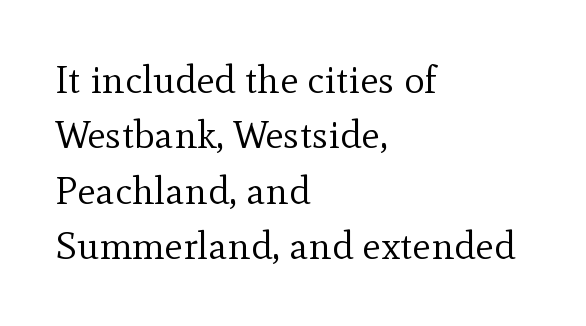
The designer left line spacing at the default. Each letter's strokes conclude with small projecting serifs. The letters stand straight up with perfectly vertical stems. Check under the words: just untouched page. The rendering anchors every line to the left-hand side.
